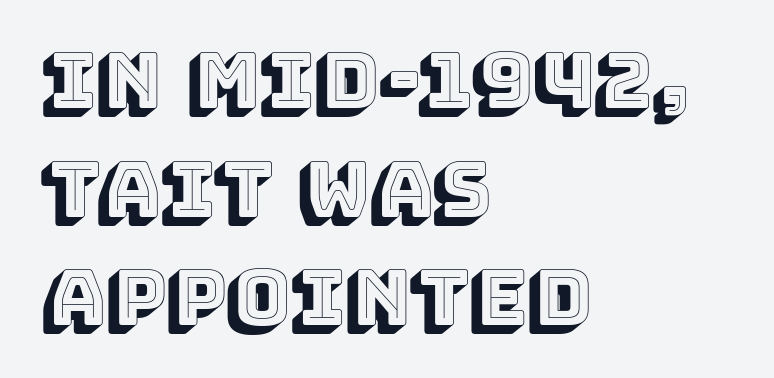
Q: Is the text italic (slanted)? A: No, it is upright.
Q: Is the text underlined? A: No.
Q: How is the paragraph aligned? A: Left-aligned.
Q: Is the spacing between letters normal or unusually wide? A: Normal.
Q: Is the spacing between lines tight, normal or loose? A: Normal.
Q: Width (condensed, normal, or wide)? A: Normal.
Q: x-height? A: Large.
Q: Monospaced? A: No.
